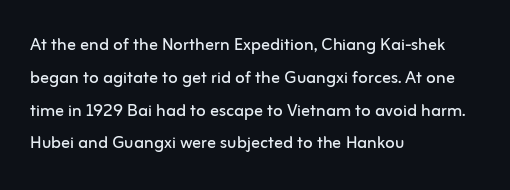
{"italic": "no", "bold": "no", "underline": "no", "align": "left", "line_spacing": "normal", "line_spacing_ratio": 1.49, "letter_spacing": "normal", "letter_spacing_em": 0.0, "glyph_px": 22}
